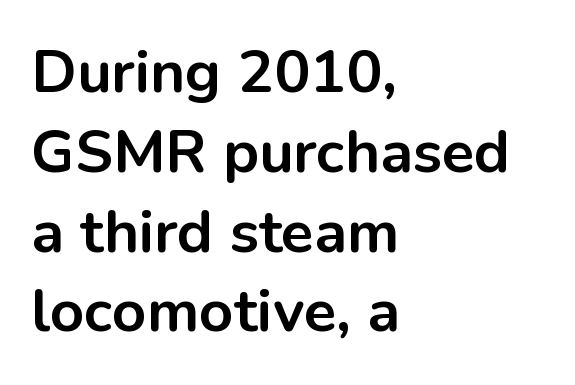
In terms of posture, this sample is upright. Short and long lines alike share a common starting point at left. Leading: standard. The face used here is a sans, in the tradition of grotesques and geometrics. Decoration check: the copy has no underline. Caption: standard tracking, unaltered.
